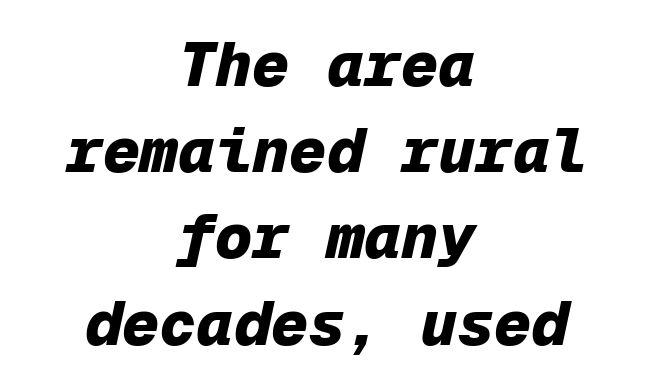
You can tell it's italic because the verticals aren't actually vertical. These lines are rendered in a fixed-pitch font. Each new line begins a customary step beneath the previous one. Clear beneath every line of the passage. There is no visible air inserted between adjacent glyphs.
